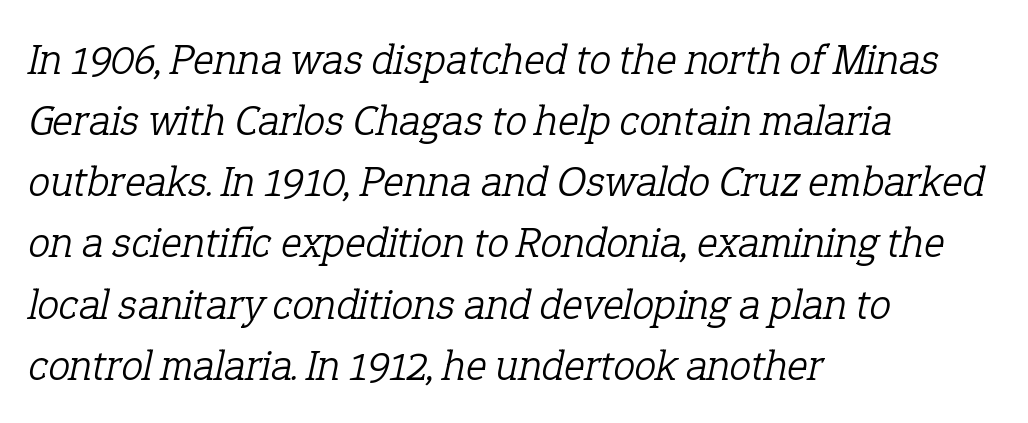
The image shows 44 px light serif type, italic (leaning right); set left-aligned, normal line spacing (1.39x), normal letter spacing, not underlined; low stroke contrast and a medium x-height.
